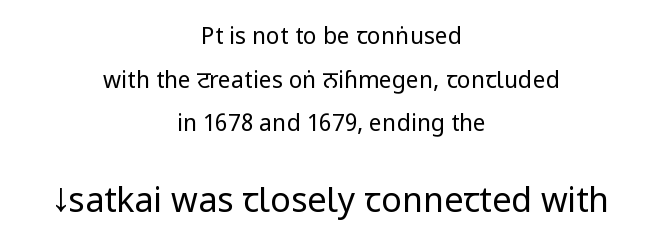
A typesetter would mark this as roman, not italic. This sample has the flowing, uneven cadence of proportional lettering. Classification — sans serif. Small over large — that's the arrangement of the two blocks here.
